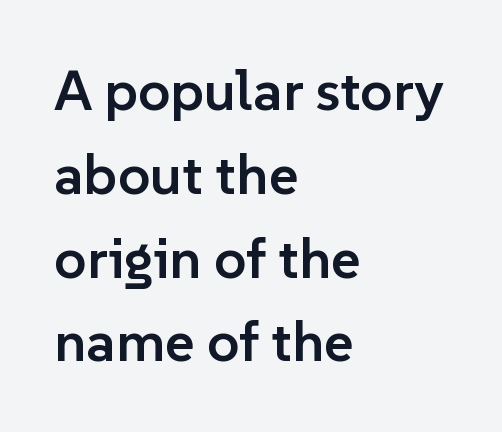
{"serif": "no", "italic": "no", "bold": "semi", "weight": "semibold", "width": "normal", "stroke_contrast": "low", "x_height": "medium", "monospaced": "no", "underline": "no", "align": "left", "line_spacing": "normal", "line_spacing_ratio": 1.47, "letter_spacing": "normal", "letter_spacing_em": 0.0, "glyph_px": 57}
